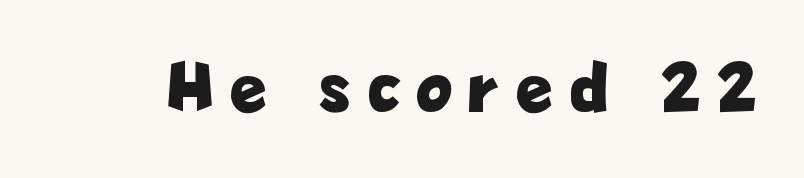
The image shows 73 px bold, condensed sans-serif type, upright; set unusually wide letter spacing (+0.26 em), not underlined; low stroke contrast and a medium x-height.
